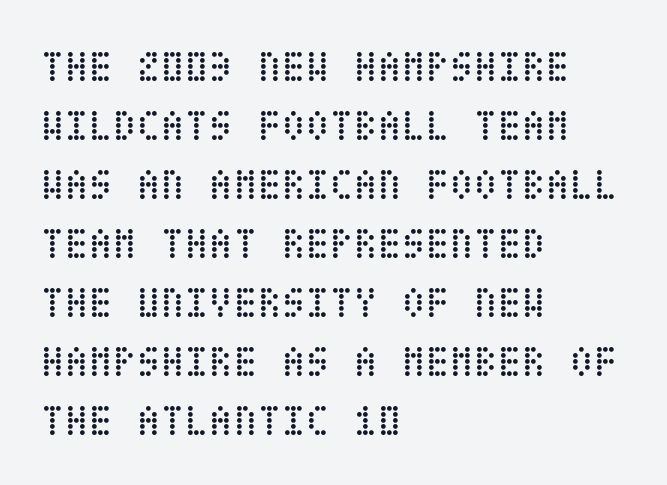
Q: Is the text bold? A: No.
Q: Is the text italic (slanted)? A: No, it is upright.
Q: Is the text underlined? A: No.
Q: How is the paragraph aligned? A: Left-aligned.
Q: Is the spacing between letters normal or unusually wide? A: Normal.
Q: Is the spacing between lines tight, normal or loose? A: Normal.
Q: Width (condensed, normal, or wide)? A: Condensed.
Q: Stroke contrast? A: Low.
Q: x-height? A: Large.
